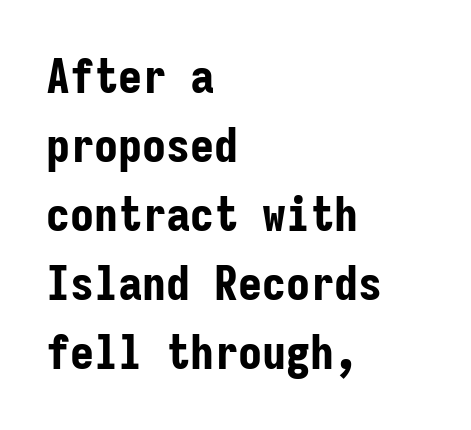
The image shows 48 px bold, condensed sans-serif type, upright, monospaced; set left-aligned, normal line spacing (1.44x), normal letter spacing, not underlined; low stroke contrast and a medium x-height.
